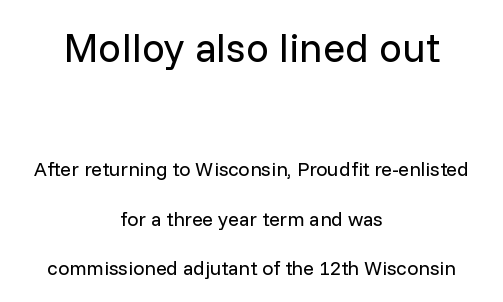
Compared with typical body copy, the letter spacing here is the same. Horizontally, the lines are justified to the midpoint only. A clean baseline with only descenders dipping below it. Leading is clearly above the norm, producing a sparse column. Is the stroke heavy? The answer is a plain regular-or-lighter. Looks like regular typesetting: each glyph gets only the width it needs.
